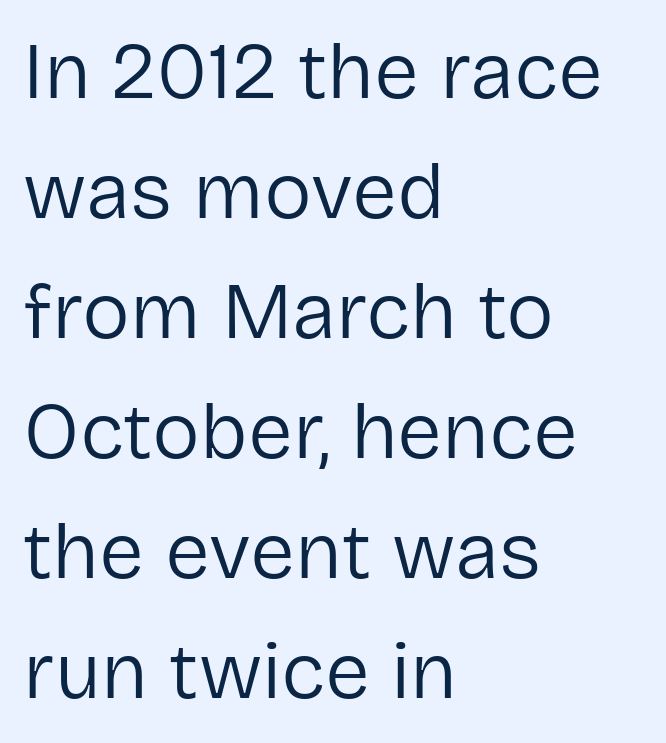
Q: Is the text bold? A: No.
Q: Is the text italic (slanted)? A: No, it is upright.
Q: Is the typeface a serif or a sans-serif typeface? A: Sans-serif.
Q: Is the text underlined? A: No.
Q: How is the paragraph aligned? A: Left-aligned.
Q: Is the spacing between letters normal or unusually wide? A: Normal.
Q: Is the spacing between lines tight, normal or loose? A: Normal.
Q: Width (condensed, normal, or wide)? A: Normal.
Q: Stroke contrast? A: Low.
Q: x-height? A: Medium.
Q: Monospaced? A: No.
